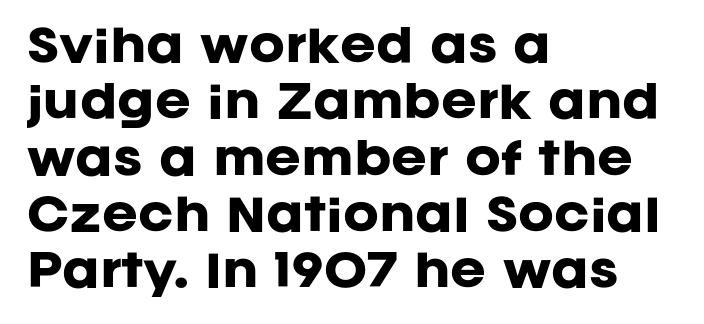
{"serif": "no", "italic": "no", "bold": "yes", "weight": "heavy", "width": "normal", "stroke_contrast": "low", "x_height": "large", "monospaced": "no", "underline": "no", "align": "left", "line_spacing": "normal", "line_spacing_ratio": 1.31, "letter_spacing": "normal", "letter_spacing_em": 0.0, "glyph_px": 43}
